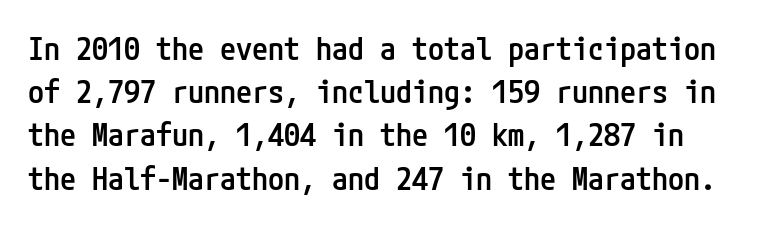
The image shows 32 px semibold, condensed sans-serif type, upright; set normal line spacing (1.35x), normal letter spacing, not underlined; low stroke contrast and a medium x-height.
